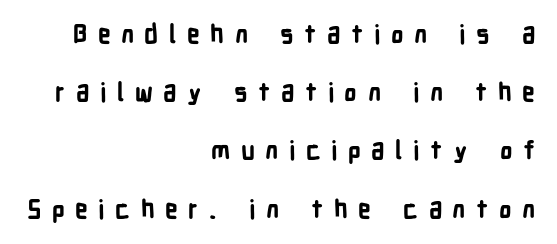
The axis of the letterforms is exactly vertical. In terms of weight, the rendering is a true, heavy bold. Unmarked baselines from the first word to the last. This rendering uses right alignment, leaving the left contour irregular. Vertical spacing — loose. Short note: letters widely spaced.
